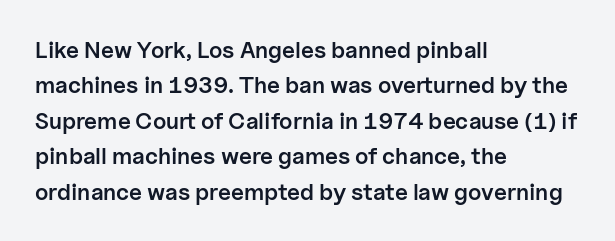
The image shows 23 px text type, upright; set left-aligned, normal line spacing (1.54x), normal letter spacing, not underlined.
